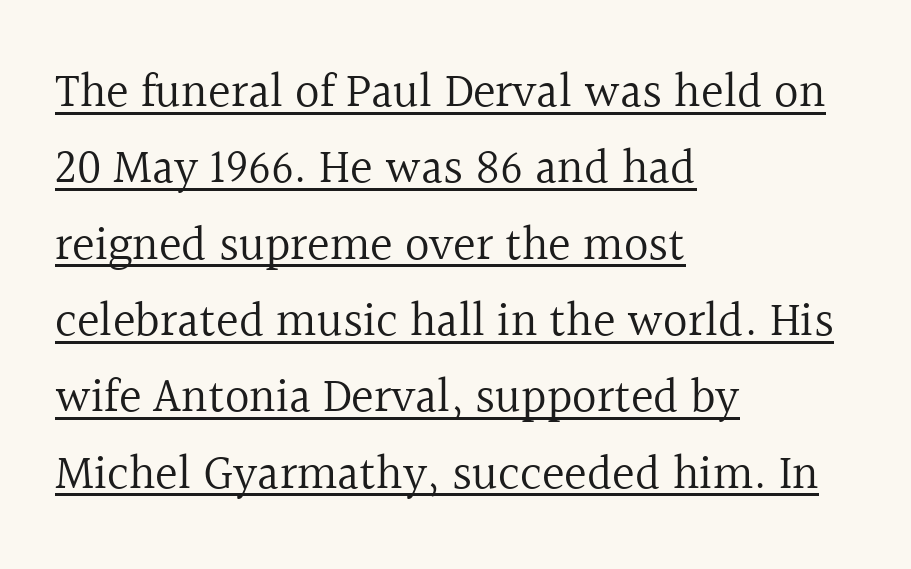
Looks like regular typesetting: each glyph gets only the width it needs. Alignment: flush left. Here the glyphs are tracked normally, forming tight word shapes. Font category for this specimen: serif.
